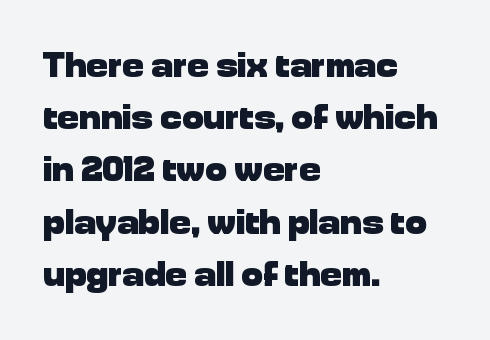
The image shows 36 px heavy sans-serif type, upright; set left-aligned, normal line spacing (1.45x), normal letter spacing, not underlined; low stroke contrast and a medium x-height.
